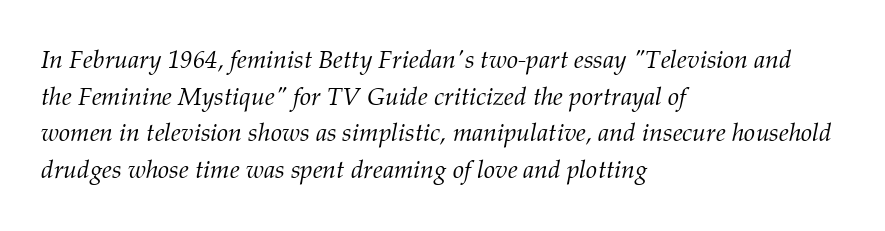
Words appear dense and cohesive because spacing is normal. The ragged edge is on the right, which tells us the setting is flush left. If you drew a line through each stem, it would be angled. A light-to-regular cut is what we see here.
